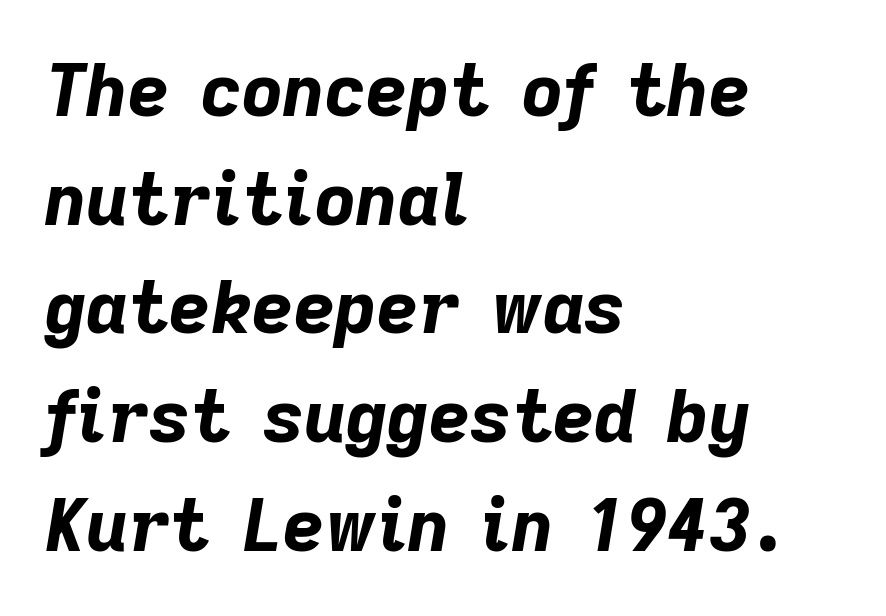
The image shows 72 px bold type, italic (leaning right); set left-aligned, normal line spacing (1.51x), normal letter spacing, not underlined; low stroke contrast and a medium x-height.
